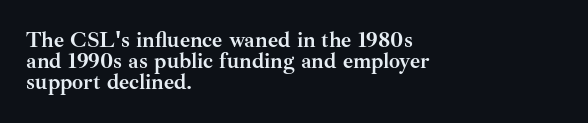
Short note: letters normally spaced. A typesetter would mark this as roman, not italic. Left-aligned paragraph, ragged on the right. The block of text is dense from top to bottom, with scant space between rows. Nobody drew a line under any word here. Strokes here are thick enough to call this a true bold.
